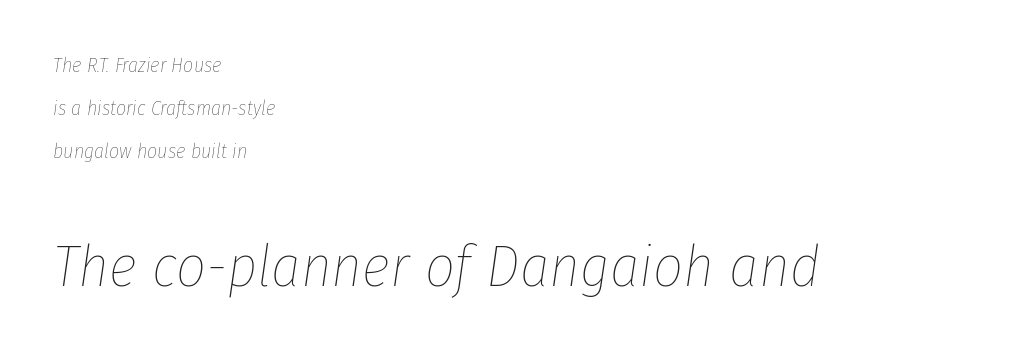
One-word summary of the alignment: left. How would I describe the line gaps? Wide and relaxed. Unbolded letterforms with no extra heft. Note the varied advance widths — an 'i' is clearly narrower than an 'm'. Looking at the ascenders, they clearly lean.
